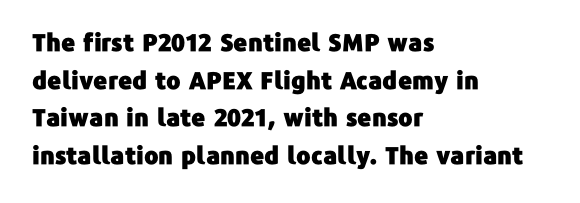
{"italic": "no", "underline": "no", "align": "left", "line_spacing": "normal", "line_spacing_ratio": 1.57, "letter_spacing": "normal", "letter_spacing_em": 0.0, "glyph_px": 24}
